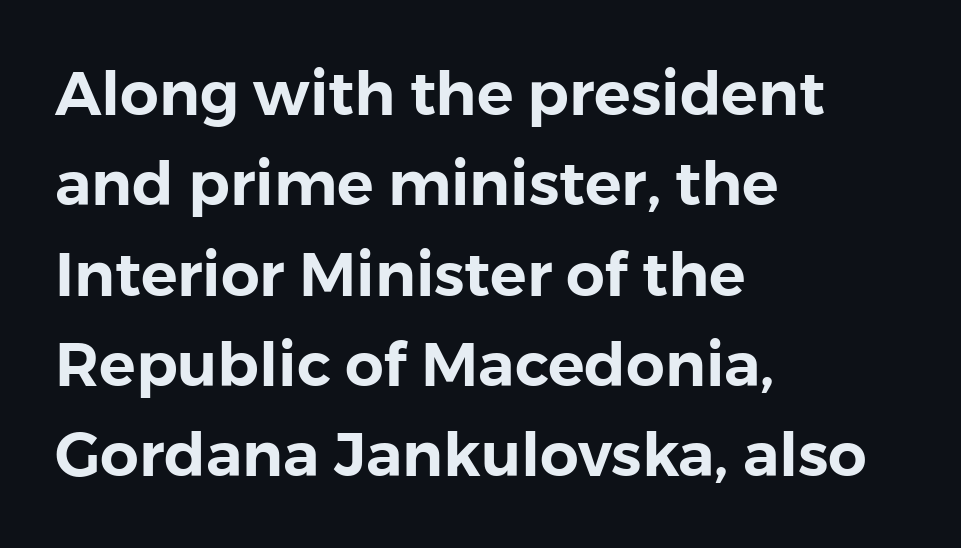
{"serif": "no", "italic": "no", "width": "normal", "x_height": "medium", "monospaced": "no", "underline": "no", "align": "left", "line_spacing": "normal", "line_spacing_ratio": 1.48, "letter_spacing": "normal", "letter_spacing_em": 0.0, "glyph_px": 61}
